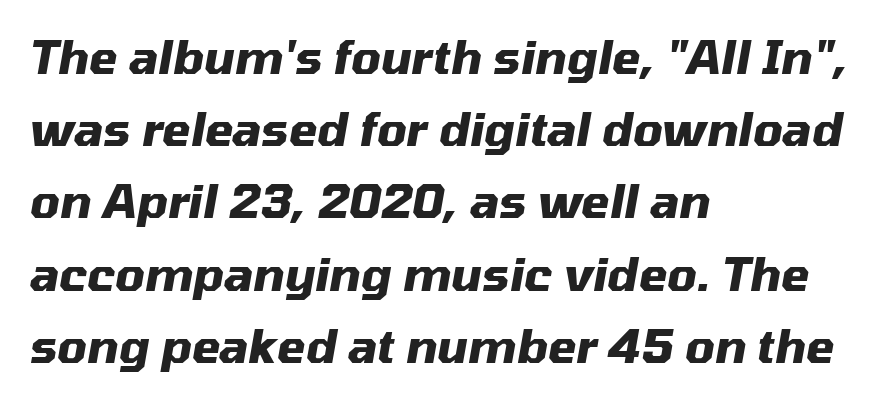
The image shows 46 px heavy type, italic (leaning right); set left-aligned, normal line spacing (1.57x), normal letter spacing, not underlined; medium stroke contrast and a medium x-height.
